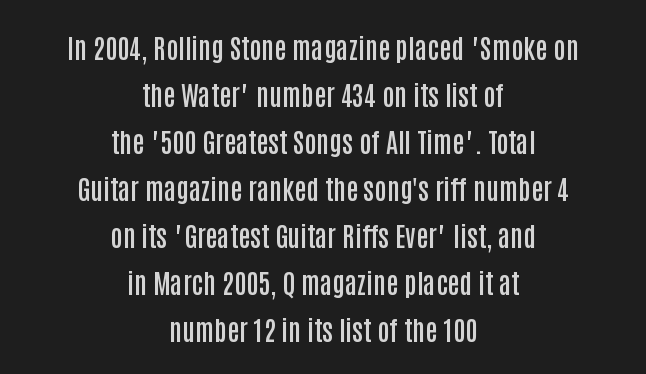
{"italic": "no", "bold": "semi", "underline": "no", "align": "center", "line_spacing_ratio": 1.74, "letter_spacing": "normal", "letter_spacing_em": 0.0, "glyph_px": 27}
